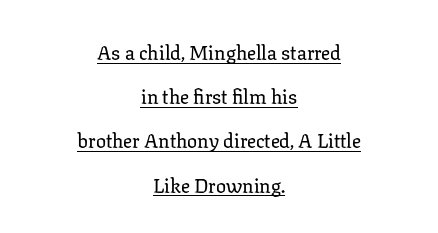
Q: Is the text italic (slanted)? A: No, it is upright.
Q: Is the text underlined? A: Yes.
Q: How is the paragraph aligned? A: Centered.
Q: Is the spacing between letters normal or unusually wide? A: Normal.
Q: Is the spacing between lines tight, normal or loose? A: Loose.
